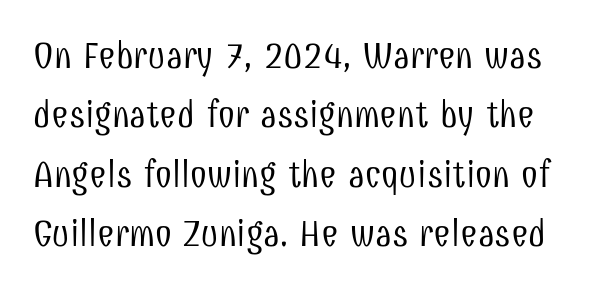
The image shows 38 px light, condensed sans-serif type, upright; set normal line spacing (1.56x), normal letter spacing, not underlined; low stroke contrast and a medium x-height.
